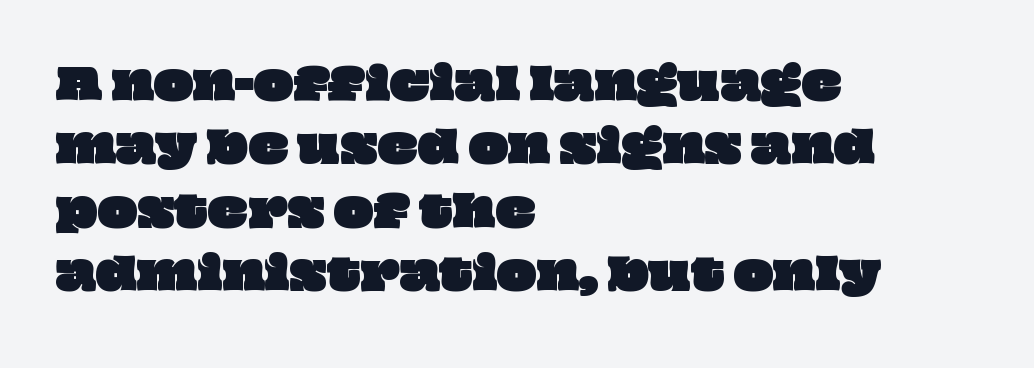
Leading: standard. Any mark beneath the type? The region is blank. These lines are set flush left with a ragged right edge. This sample has the flowing, uneven cadence of proportional lettering. Standard letterfit; no display-style spreading of the glyphs.
